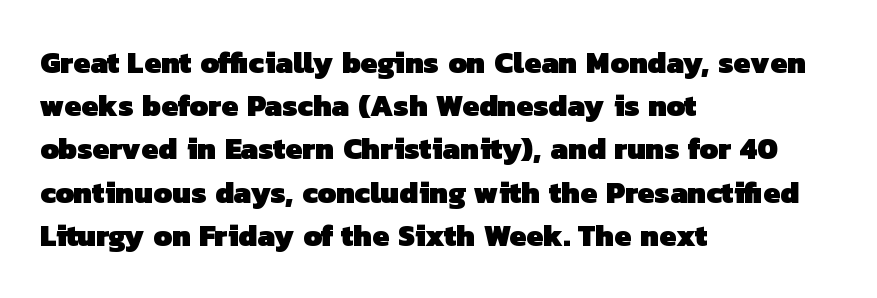
{"serif": "no", "bold": "yes", "weight": "heavy", "width": "normal", "stroke_contrast": "low", "x_height": "medium", "monospaced": "no", "underline": "no", "align": "left", "line_spacing": "normal", "line_spacing_ratio": 1.44, "letter_spacing": "normal", "letter_spacing_em": 0.0, "glyph_px": 30}
